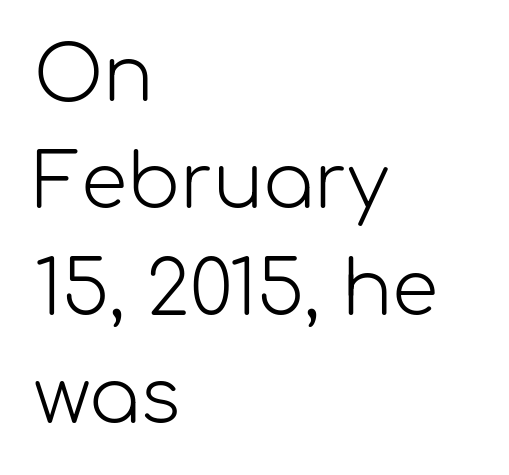
The image shows 75 px light sans-serif type, upright; set left-aligned, normal line spacing (1.43x), normal letter spacing, not underlined; low stroke contrast and a medium x-height.
